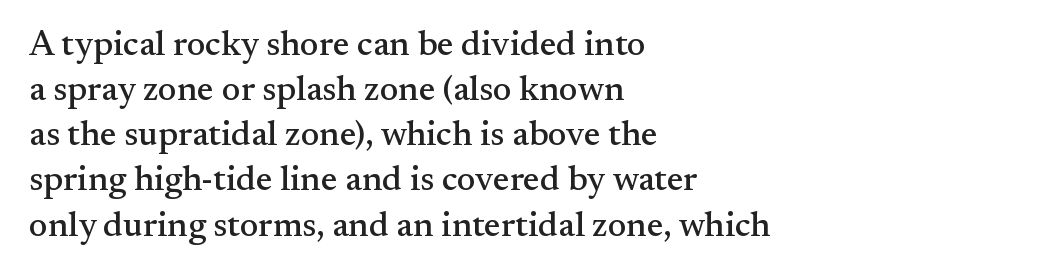
Here the designer chose a conventional face with non-uniform glyph widths. The area under the type is left untouched. No extra tracking has been applied to these lines. Tall strokes in this sample are plumb rather than angled. One-word summary of the alignment: left.
